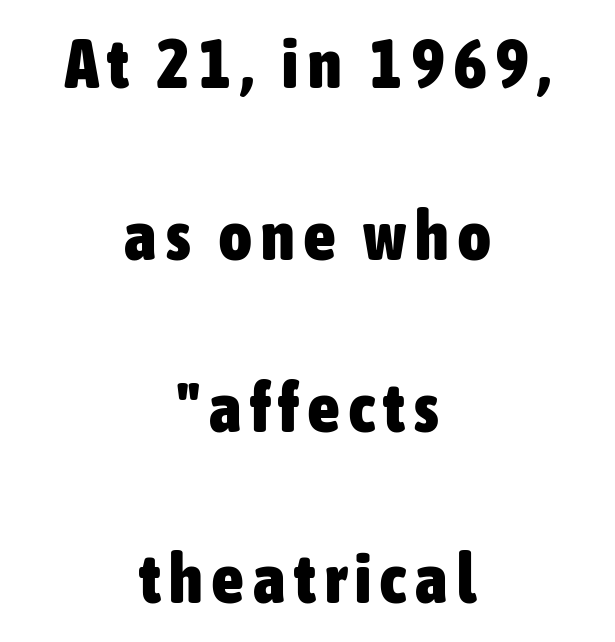
{"serif": "no", "italic": "no", "bold": "yes", "weight": "heavy", "width": "condensed", "stroke_contrast": "low", "x_height": "medium", "monospaced": "no", "underline": "no", "align": "center", "line_spacing": "loose", "line_spacing_ratio": 2.49, "glyph_px": 69}
